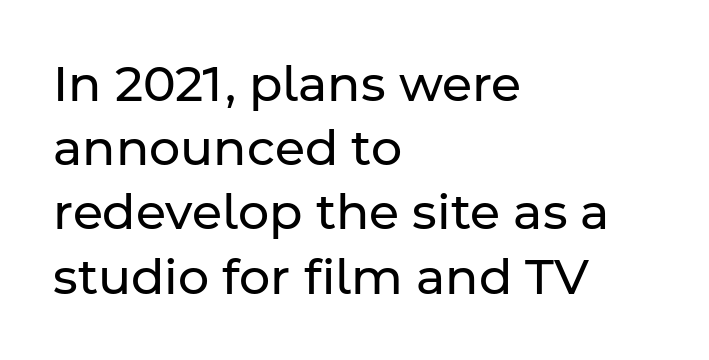
{"serif": "no", "italic": "no", "bold": "no", "weight": "regular", "width": "normal", "stroke_contrast": "low", "x_height": "medium", "monospaced": "no", "underline": "no", "align": "left", "line_spacing": "normal", "line_spacing_ratio": 1.31, "letter_spacing": "normal", "letter_spacing_em": 0.0, "glyph_px": 49}
